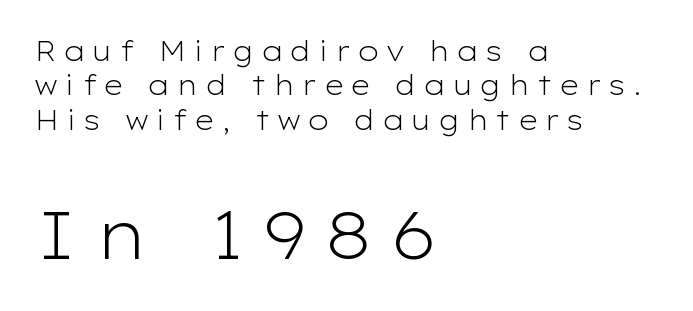
The image shows 68 px light, wide sans-serif type, upright; set left-aligned, normal line spacing (1.27x), unusually wide letter spacing (+0.23 em), not underlined; the second (bottom) block is 2.52x larger; low stroke contrast and a medium x-height.
